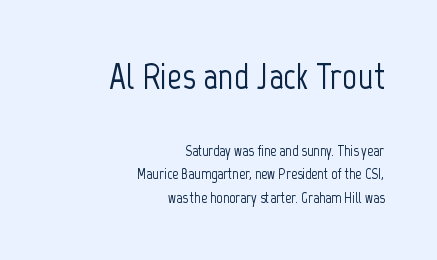
The image shows 37 px condensed sans-serif type, upright; set right-aligned, normal line spacing (1.57x), normal letter spacing, not underlined; the first (top) block is 2.47x larger; low stroke contrast and a medium x-height.
